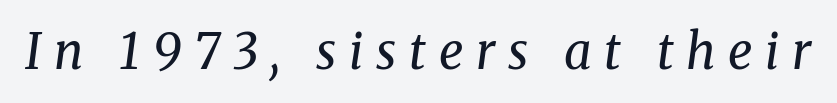
The image shows 49 px regular-weight serif type, italic (leaning right); set unusually wide letter spacing (+0.26 em), not underlined; medium stroke contrast and a medium x-height.
